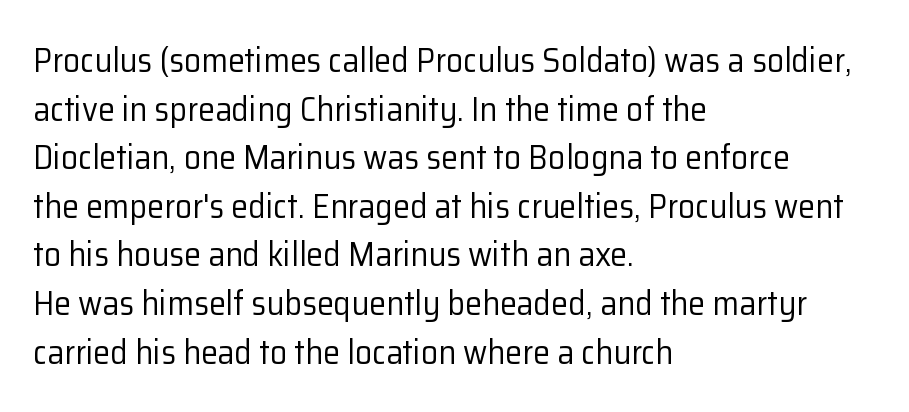
The image shows 34 px regular-weight sans-serif type, upright; set left-aligned, normal line spacing (1.43x), normal letter spacing, not underlined; low stroke contrast and a medium x-height.
